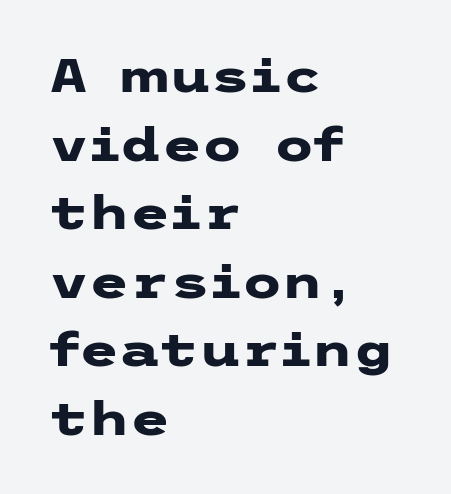
Q: Is the text bold? A: Yes.
Q: Is the text italic (slanted)? A: No, it is upright.
Q: Is the typeface a serif or a sans-serif typeface? A: Sans-serif.
Q: Is the text underlined? A: No.
Q: How is the paragraph aligned? A: Left-aligned.
Q: Is the spacing between letters normal or unusually wide? A: Normal.
Q: Is the spacing between lines tight, normal or loose? A: Normal.
Q: Width (condensed, normal, or wide)? A: Wide.
Q: Stroke contrast? A: Low.
Q: x-height? A: Medium.
